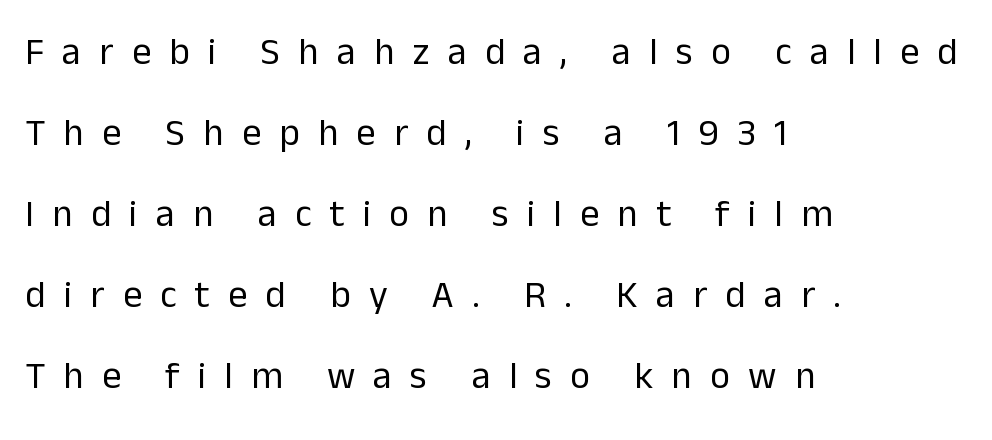
The image shows 38 px regular-weight sans-serif type, upright; set left-aligned, loose line spacing (2.13x), unusually wide letter spacing (+0.48 em), not underlined; low stroke contrast and a medium x-height.
